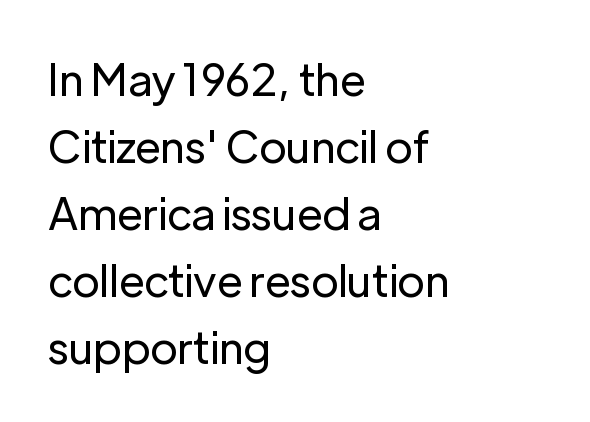
Successive baselines arrive at the customary interval. Nothing heavy about these letters — not bold at all. The rag falls on the right side of this text block. Are there feet on the stems? There aren't — it's a sans. This sample has the flowing, uneven cadence of proportional lettering.
